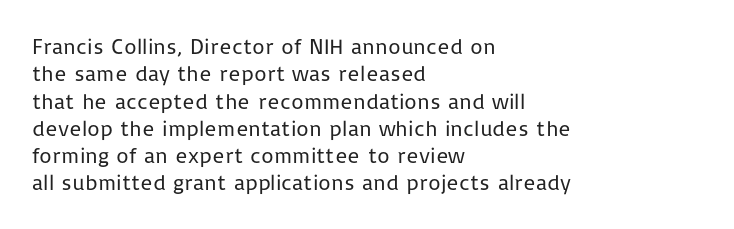
The image shows 22 px text type, upright; set left-aligned, line spacing 1.24x, normal letter spacing, not underlined.
